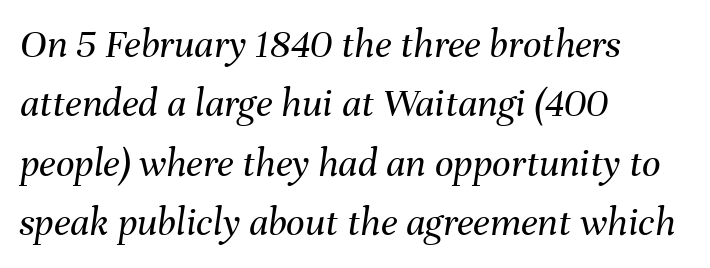
{"italic": "yes", "lean": "right", "slant_degrees": 8, "bold": "no", "weight": "regular", "width": "normal", "stroke_contrast": "medium", "x_height": "medium", "monospaced": "no", "underline": "no", "align": "left", "line_spacing": "normal", "line_spacing_ratio": 1.45, "letter_spacing": "normal", "letter_spacing_em": 0.0, "glyph_px": 41}
